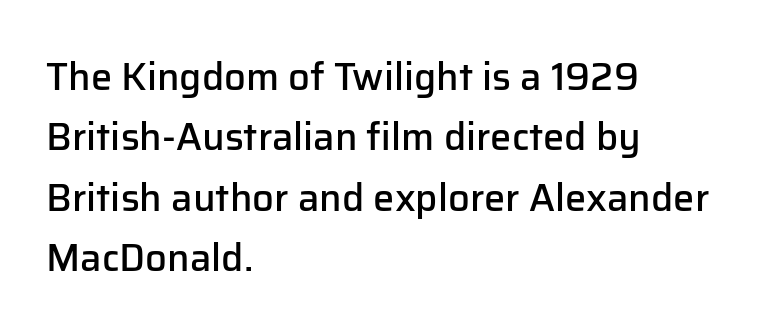
The image shows 38 px semibold sans-serif type, upright; set left-aligned, normal line spacing (1.59x), normal letter spacing, not underlined; low stroke contrast and a medium x-height.
